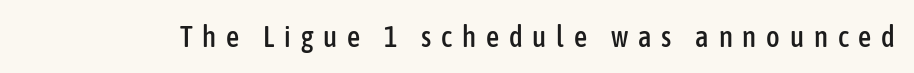
Q: Is the text italic (slanted)? A: No, it is upright.
Q: Is the typeface a serif or a sans-serif typeface? A: Sans-serif.
Q: Is the text underlined? A: No.
Q: Is the spacing between letters normal or unusually wide? A: Unusually wide.
Q: Width (condensed, normal, or wide)? A: Condensed.
Q: Stroke contrast? A: Low.
Q: x-height? A: Medium.
Q: Monospaced? A: No.
